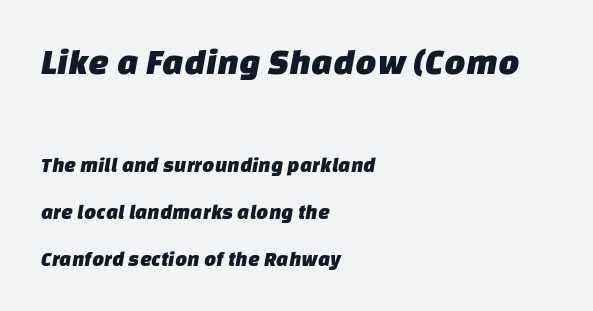
Q: Is the typeface a serif or a sans-serif typeface? A: Sans-serif.
Q: Is the text underlined? A: No.
Q: How is the paragraph aligned? A: Left-aligned.
Q: Is the spacing between letters normal or unusually wide? A: Normal.
Q: Is the spacing between lines tight, normal or loose? A: Loose.
Q: Which block of text is set in a larger size, the first (top) or the second (bottom)? A: The first (top) one.
Q: Width (condensed, normal, or wide)? A: Normal.
Q: Stroke contrast? A: Low.
Q: x-height? A: Large.
Q: Monospaced? A: No.
